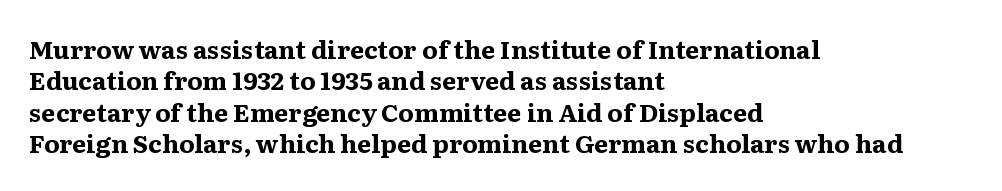
Q: Is the text bold? A: Yes.
Q: Is the text italic (slanted)? A: No, it is upright.
Q: Is the text underlined? A: No.
Q: How is the paragraph aligned? A: Left-aligned.
Q: Is the spacing between letters normal or unusually wide? A: Normal.
Q: Is the spacing between lines tight, normal or loose? A: Normal.
